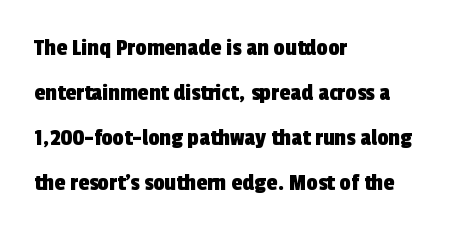
The image shows 25 px text type; set left-aligned, line spacing 1.8x, normal letter spacing, not underlined.
